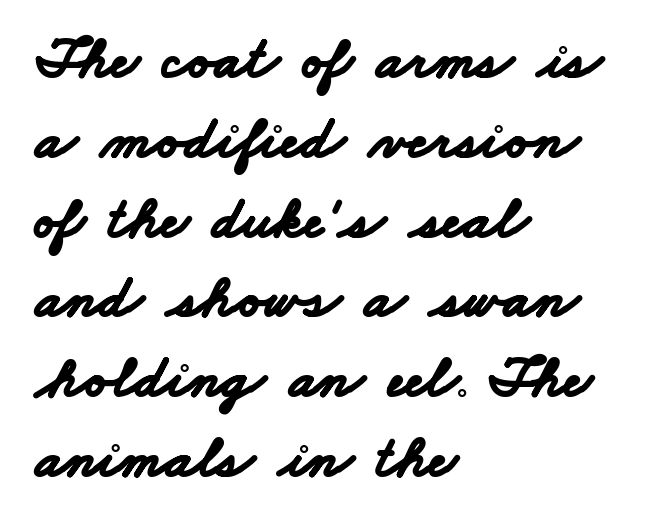
Q: Is the text bold? A: Yes.
Q: Is the typeface a serif or a sans-serif typeface? A: Sans-serif.
Q: Is the text underlined? A: No.
Q: How is the paragraph aligned? A: Left-aligned.
Q: Is the spacing between letters normal or unusually wide? A: Normal.
Q: Is the spacing between lines tight, normal or loose? A: Normal.
Q: Width (condensed, normal, or wide)? A: Wide.
Q: Stroke contrast? A: Low.
Q: x-height? A: Small.
Q: Monospaced? A: No.
